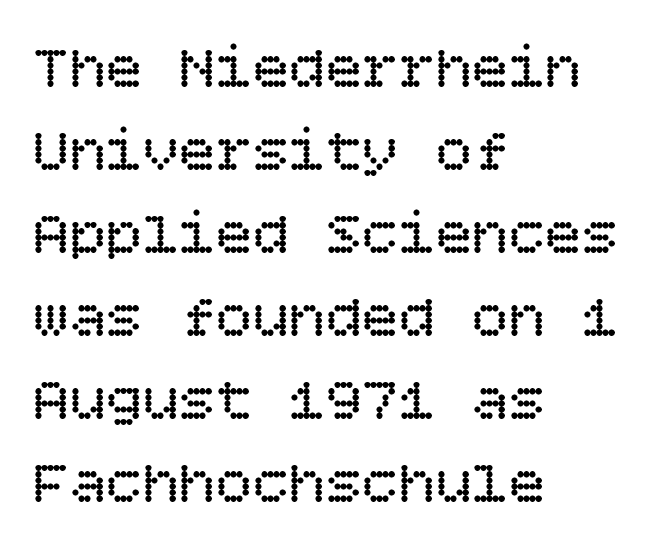
Each row of text sits above clean, open space. The tracking reads as untouched default to a designer's eye. Teacher's note: observe the even left margin — that is flush-left alignment. Vertical strokes here are truly vertical. What's the leading like? Ordinary, nothing unusual. Letters have the restrained weight of plain body copy at most.
